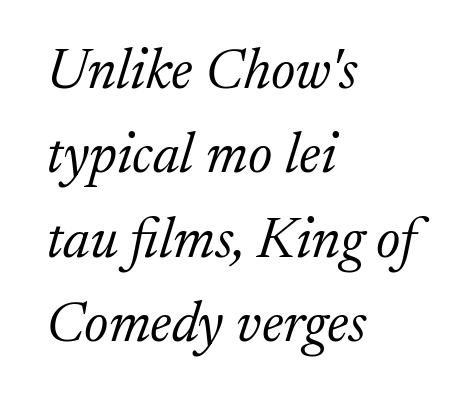
{"serif": "yes", "italic": "yes", "lean": "right", "slant_degrees": 17, "bold": "no", "weight": "light", "width": "normal", "stroke_contrast": "low", "x_height": "medium", "monospaced": "no", "underline": "no", "align": "left", "line_spacing": "normal", "line_spacing_ratio": 1.48, "letter_spacing": "normal", "letter_spacing_em": 0.0, "glyph_px": 57}
